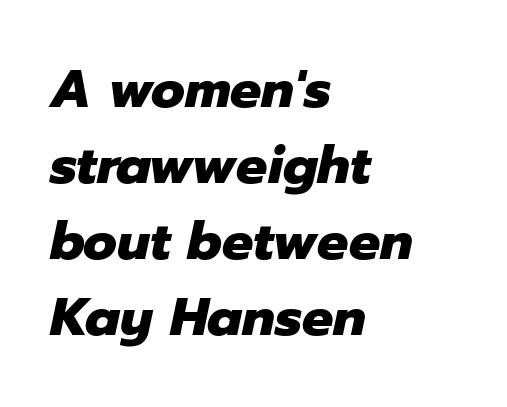
{"italic": "yes", "lean": "right", "slant_degrees": 12, "bold": "yes", "weight": "heavy", "width": "normal", "stroke_contrast": "low", "x_height": "medium", "monospaced": "no", "underline": "no", "align": "left", "line_spacing": "normal", "line_spacing_ratio": 1.46, "letter_spacing": "normal", "letter_spacing_em": 0.0, "glyph_px": 52}
